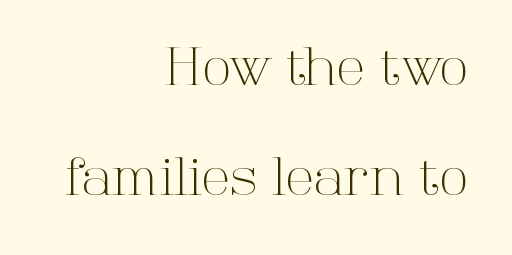
The image shows 53 px light serif type, upright; set right-aligned, loose line spacing (2.08x), normal letter spacing, not underlined; high stroke contrast and a medium x-height.
